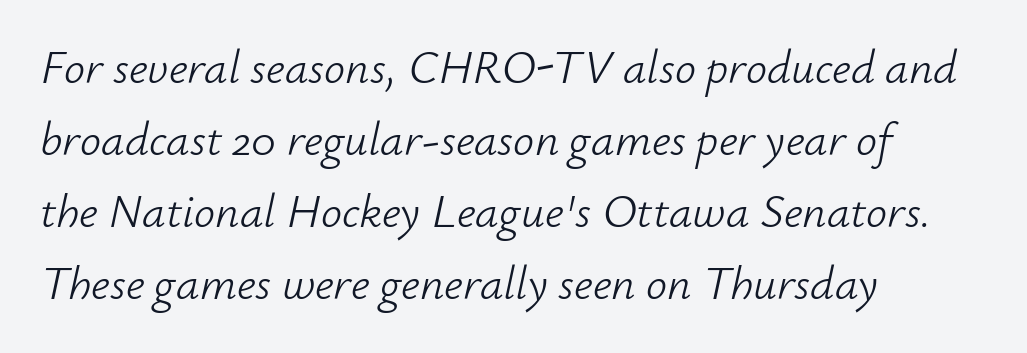
{"italic": "yes", "lean": "right", "slant_degrees": 12, "bold": "no", "weight": "light", "width": "normal", "stroke_contrast": "low", "x_height": "small", "monospaced": "no", "underline": "no", "align": "left", "line_spacing": "normal", "line_spacing_ratio": 1.53, "letter_spacing": "normal", "letter_spacing_em": 0.0, "glyph_px": 47}
